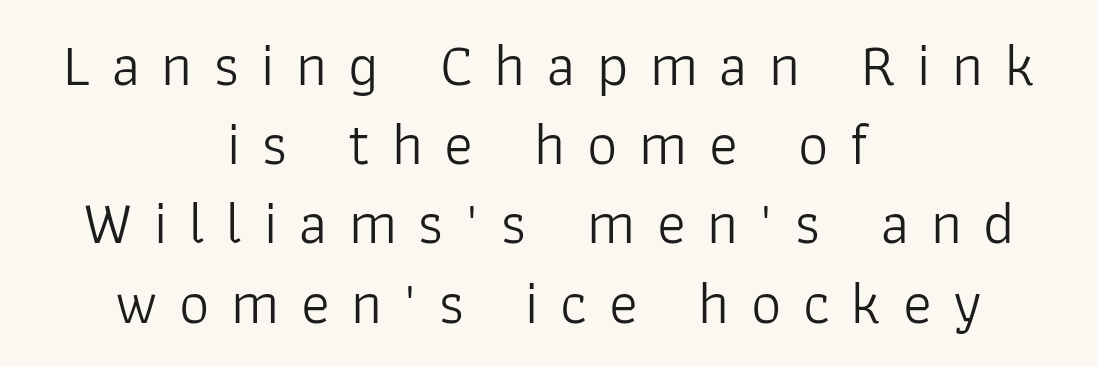
{"serif": "no", "italic": "no", "bold": "no", "weight": "light", "width": "normal", "stroke_contrast": "low", "x_height": "medium", "monospaced": "no", "underline": "no", "align": "center", "line_spacing": "normal", "line_spacing_ratio": 1.32, "letter_spacing": "wide", "letter_spacing_em": 0.36, "glyph_px": 60}
